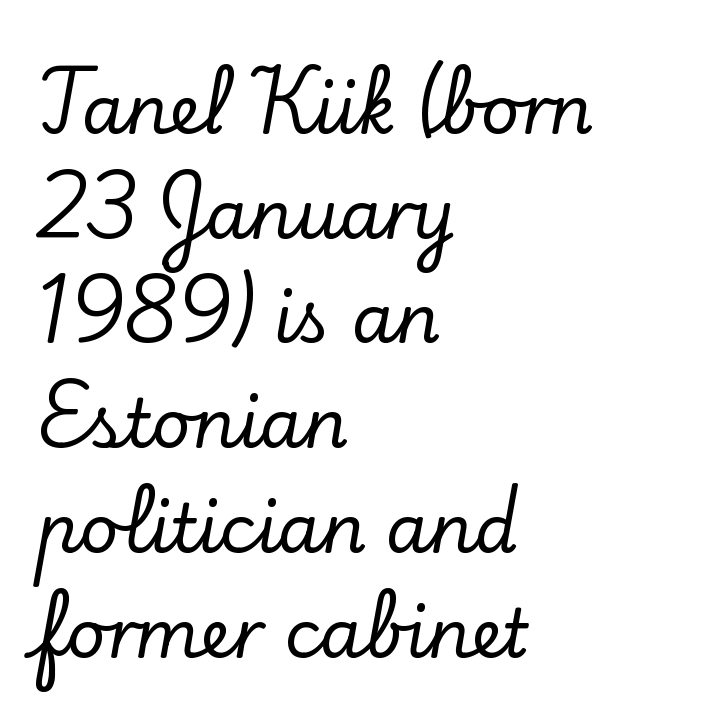
Nobody drew a line under any word here. Type style note: has serifs. This sample has the flowing, uneven cadence of proportional lettering. Which margin do the lines hug? The left one — the right edge is uneven. There is no visible air inserted between adjacent glyphs.
